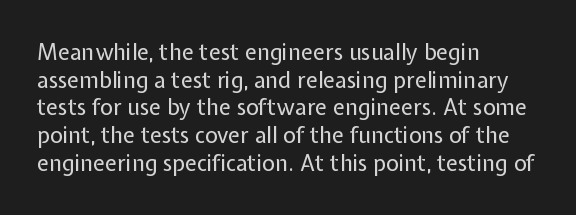
The image shows 22 px text type, upright; set left-aligned, normal line spacing (1.26x), normal letter spacing, not underlined.
